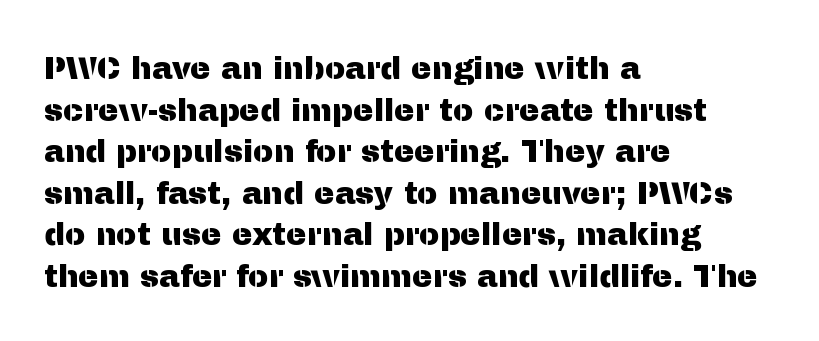
Here the designer chose a conventional face with non-uniform glyph widths. Students, note that the glyphs here touch the page at normal intervals. Classification — sans serif. Each line starts at the same left margin while the right side varies. Baseline-to-baseline distance is the conventional proportion of letter height.
